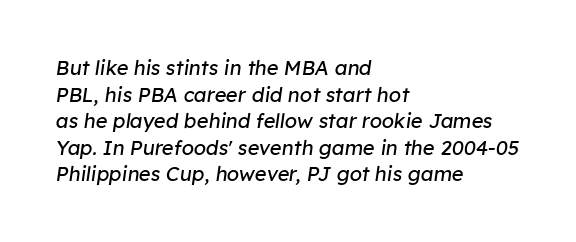
{"italic": "yes", "lean": "right", "slant_degrees": 8, "bold": "no", "underline": "no", "align": "left", "line_spacing": "normal", "line_spacing_ratio": 1.33, "letter_spacing": "normal", "letter_spacing_em": 0.0, "glyph_px": 20}
